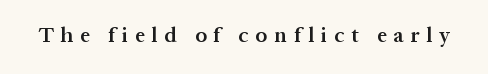
The image shows 21 px text type, upright; set unusually wide letter spacing (+0.34 em), not underlined.
